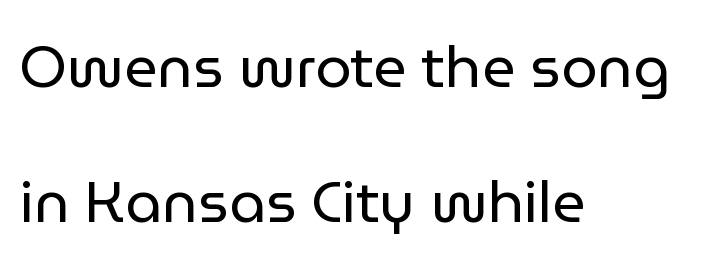
Q: Is the text bold? A: No.
Q: Is the text italic (slanted)? A: No, it is upright.
Q: Is the typeface a serif or a sans-serif typeface? A: Sans-serif.
Q: Is the text underlined? A: No.
Q: How is the paragraph aligned? A: Left-aligned.
Q: Is the spacing between letters normal or unusually wide? A: Normal.
Q: Is the spacing between lines tight, normal or loose? A: Loose.
Q: Width (condensed, normal, or wide)? A: Normal.
Q: Stroke contrast? A: Low.
Q: x-height? A: Medium.
Q: Monospaced? A: No.
